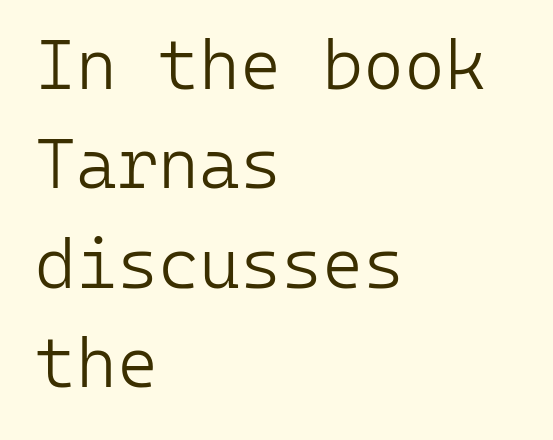
Q: Is the text bold? A: No.
Q: Is the text italic (slanted)? A: No, it is upright.
Q: Is the typeface a serif or a sans-serif typeface? A: Sans-serif.
Q: Is the text underlined? A: No.
Q: How is the paragraph aligned? A: Left-aligned.
Q: Is the spacing between letters normal or unusually wide? A: Normal.
Q: Is the spacing between lines tight, normal or loose? A: Normal.
Q: Width (condensed, normal, or wide)? A: Normal.
Q: Stroke contrast? A: Low.
Q: x-height? A: Medium.
Q: Monospaced? A: Yes.
